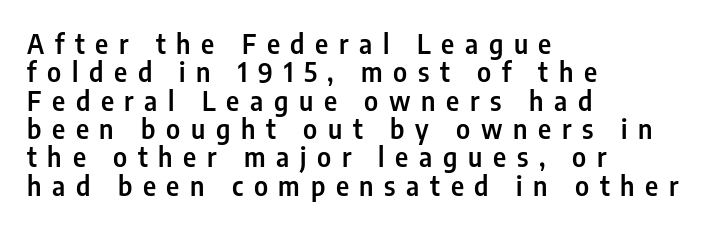
{"italic": "no", "underline": "no", "align": "left", "line_spacing": "tight", "line_spacing_ratio": 1.09, "letter_spacing": "wide", "letter_spacing_em": 0.41, "glyph_px": 26}
